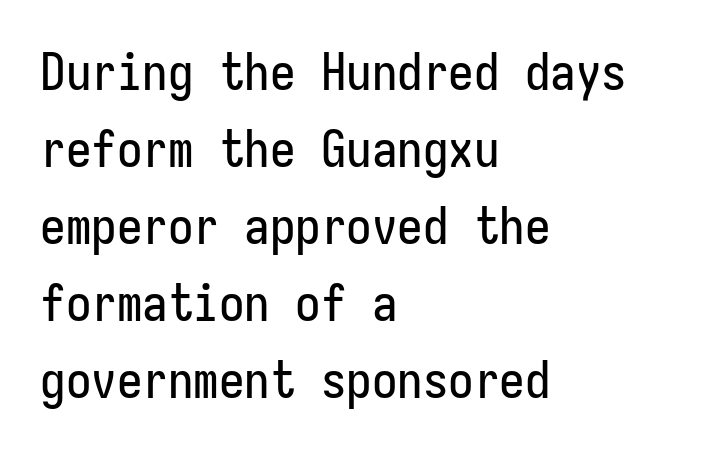
The image shows 51 px condensed sans-serif type, upright; set left-aligned, normal line spacing (1.51x), normal letter spacing, not underlined; low stroke contrast and a medium x-height.
